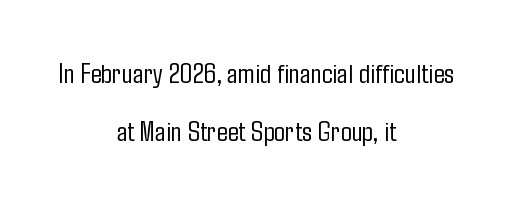
Inter-character spacing is left at the font's built-in metrics. Descenders hang freely into open space. Baseline-to-baseline distance is far greater than the letter height. Here the designer chose a conventional face with non-uniform glyph widths. Serifs: no, the terminals of the letterforms are clean. Weight: not bold — regular or lighter.
